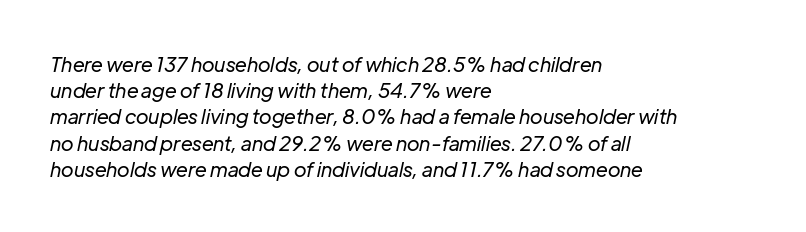
The face used here is rendered with its standard letterfit. Is the type heavy? It reads as light-to-regular instead. Clear beneath every line of the passage. The compositor pushed each line to the left boundary. Each new line begins a customary step beneath the previous one. There's an unmistakable incline to the writing here.
